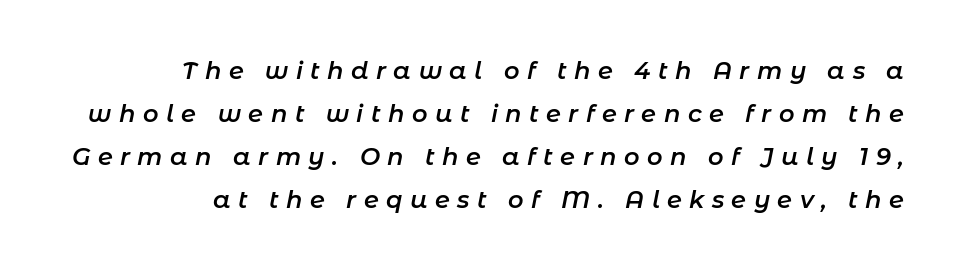
Typeset ragged left — the right edge is the straight one. Does the lettering tilt? It does — this is italic. A fair bit of extra ink — the face is semibold, not bold. Words float on clear page, feet unadorned. Students, note that the glyphs here are deliberately spaced far apart.
